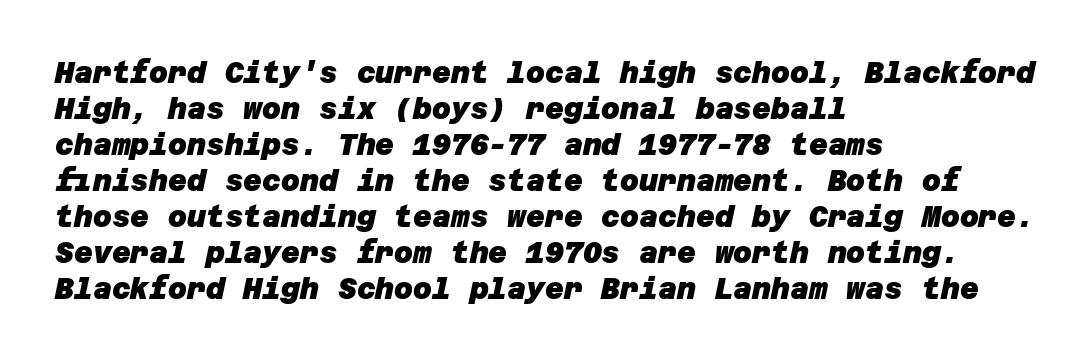
You can tell from the bare stems that sans-serif type was used. Thick stems and heavy bowls — unmistakably bold. The words here are not underlined. In terms of letterspacing, this is plain default setting.
